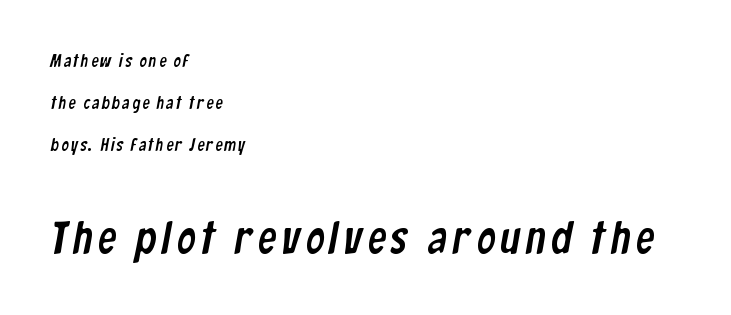
{"serif": "no", "width": "condensed", "stroke_contrast": "low", "x_height": "medium", "monospaced": "no", "underline": "no", "align": "left", "line_spacing": "loose", "line_spacing_ratio": 2.32, "larger_block": "second", "size_ratio": 2.56, "glyph_px": 46}
